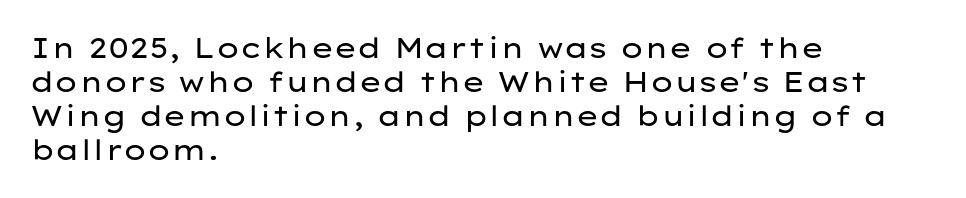
The image shows 28 px regular-weight, wide sans-serif type, upright; set left-aligned, line spacing 1.22x, normal letter spacing, not underlined; low stroke contrast and a medium x-height.
